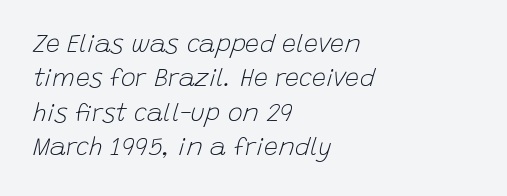
Visually the block forms a straight wall on the left and a jagged coastline on the right. Would a proofreader flag this as italicized? Yes. Is there much room between lines? A standard amount, neither cramped nor airy. A light-to-regular cut is what we see here. The foot of each line stays bare and open. Is the letter spacing exaggerated? No — it looks like the ordinary default.
